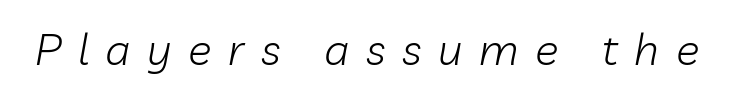
Q: Is the text bold? A: No.
Q: Is the text italic (slanted)? A: Yes, it leans right by about 10 degrees.
Q: Is the text underlined? A: No.
Q: Is the spacing between letters normal or unusually wide? A: Unusually wide.
Q: Width (condensed, normal, or wide)? A: Normal.
Q: Stroke contrast? A: Low.
Q: x-height? A: Medium.
Q: Monospaced? A: No.
